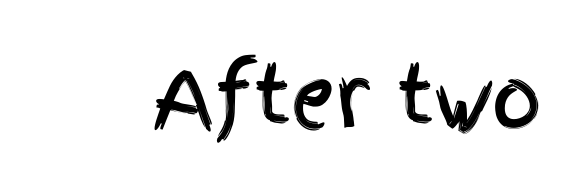
{"serif": "no", "italic": "no", "width": "condensed", "x_height": "large", "monospaced": "no", "underline": "no", "letter_spacing": "normal", "letter_spacing_em": 0.0, "glyph_px": 78}
